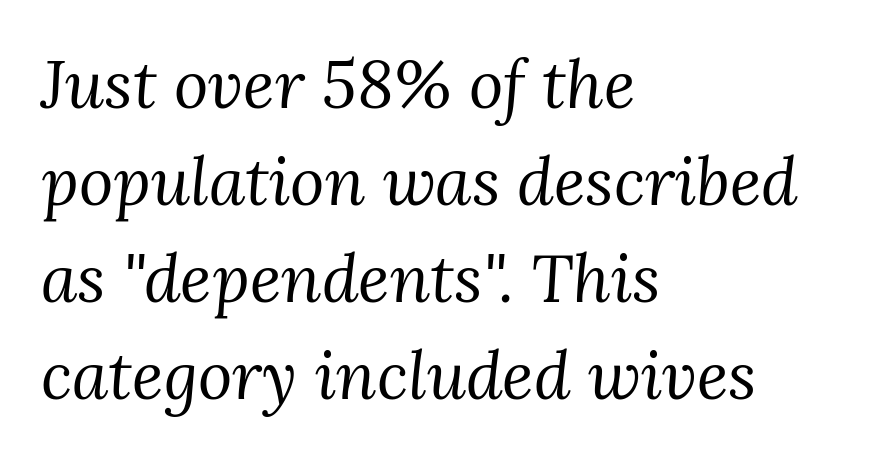
{"serif": "yes", "italic": "yes", "lean": "right", "slant_degrees": 3, "bold": "no", "weight": "regular", "width": "normal", "stroke_contrast": "medium", "x_height": "medium", "monospaced": "no", "underline": "no", "align": "left", "line_spacing": "normal", "line_spacing_ratio": 1.47, "letter_spacing": "normal", "letter_spacing_em": 0.0, "glyph_px": 66}
